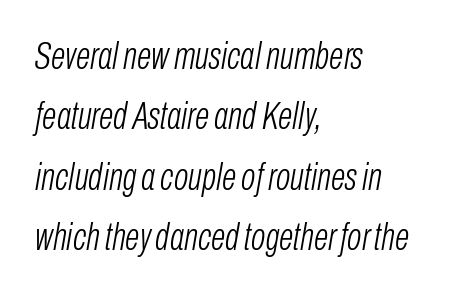
The paragraph shown leans on its left margin. This is oblique type, the kind used for emphasis or titles. Words float on clear page, feet unadorned. Character widths vary here, with narrow letters taking less room than wide ones. A typesetter would call this leading conventional body-copy spacing. Weight: not bold — regular or lighter.
